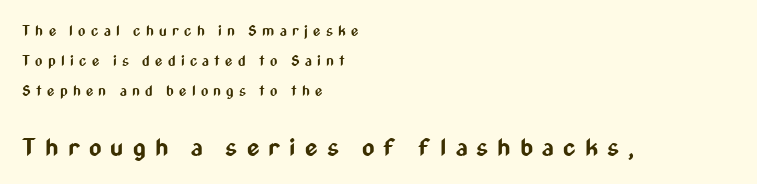
Q: Is the text bold? A: Yes.
Q: Is the text italic (slanted)? A: No, it is upright.
Q: Is the text underlined? A: No.
Q: How is the paragraph aligned? A: Left-aligned.
Q: Is the spacing between letters normal or unusually wide? A: Unusually wide.
Q: Is the spacing between lines tight, normal or loose? A: Loose.
Q: Which block of text is set in a larger size, the first (top) or the second (bottom)? A: The second (bottom) one.
